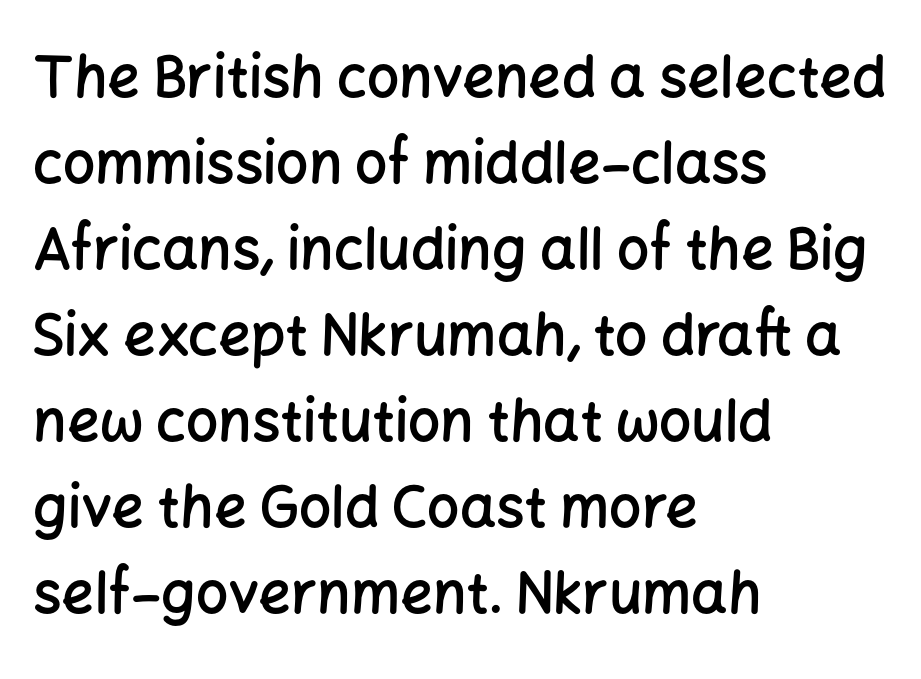
Nothing unusual about the tracking: characters are spaced as the font intends. A somewhat darkened texture: the type is semibold rather than bold. The string is rendered with underlining switched off. The paragraph has a hard left edge and a soft right edge. What kind of face is this? One without serifs — a sans.
